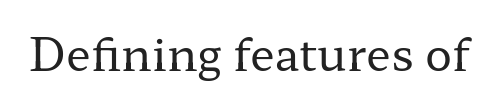
This sample uses plain, unmodified letter spacing. Think standard paragraph weight, or any step lighter than that. Is this a sans? No — the strokes have serifs. The specimen reads as upright at a glance. The letters advance in unequal steps, a hallmark of proportional type. Descenders hang freely into open space.
